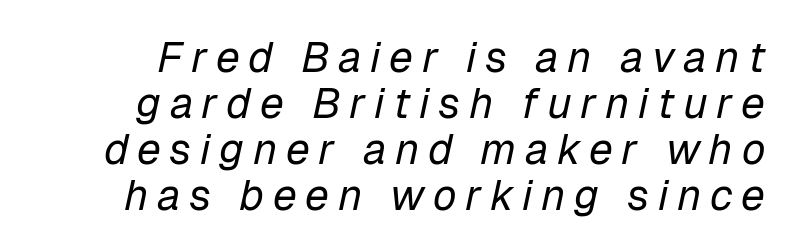
The image shows 43 px regular-weight type, italic (leaning right); set tight line spacing (1.07x), unusually wide letter spacing (+0.2 em), not underlined; low stroke contrast and a medium x-height.
